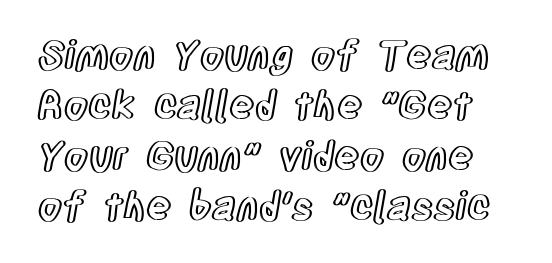
Look at the tracking — it's just the regular setting, nothing added. Vertical spacing — default. Has an underline been added? It has not. Note the varied advance widths — an 'i' is clearly narrower than an 'm'.
